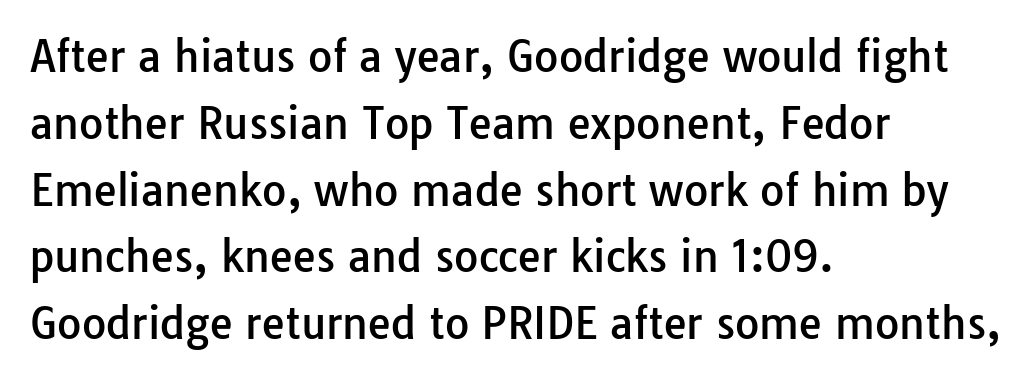
{"serif": "no", "italic": "no", "width": "normal", "stroke_contrast": "low", "x_height": "medium", "monospaced": "no", "underline": "no", "align": "left", "line_spacing": "normal", "line_spacing_ratio": 1.59, "letter_spacing": "normal", "letter_spacing_em": 0.0, "glyph_px": 42}
